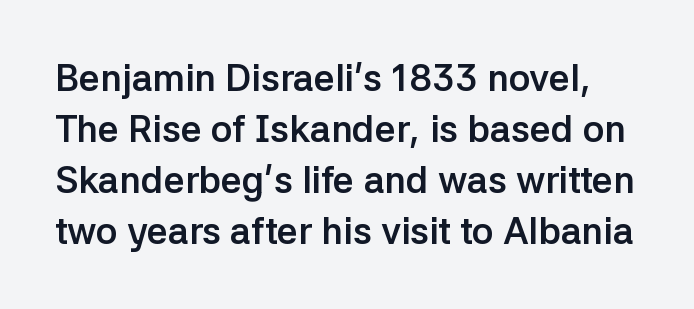
The image shows 37 px semibold sans-serif type, upright; set normal line spacing (1.38x), normal letter spacing, not underlined; low stroke contrast and a medium x-height.
